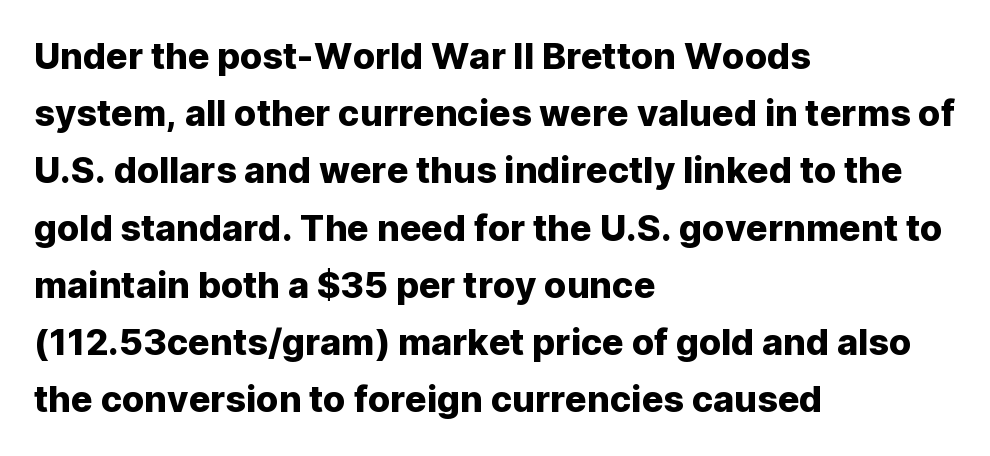
{"serif": "no", "italic": "no", "width": "normal", "stroke_contrast": "low", "x_height": "medium", "monospaced": "no", "underline": "no", "align": "left", "line_spacing": "normal", "line_spacing_ratio": 1.59, "letter_spacing": "normal", "letter_spacing_em": 0.0, "glyph_px": 36}
